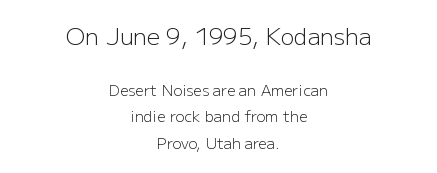
Q: Is the text bold? A: No.
Q: Is the text italic (slanted)? A: No, it is upright.
Q: Is the text underlined? A: No.
Q: How is the paragraph aligned? A: Centered.
Q: Is the spacing between letters normal or unusually wide? A: Normal.
Q: Which block of text is set in a larger size, the first (top) or the second (bottom)? A: The first (top) one.
